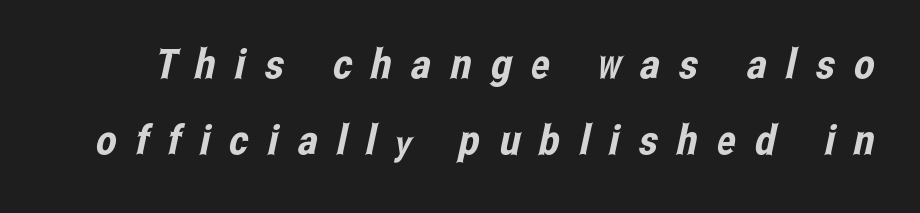
Q: Is the typeface a serif or a sans-serif typeface? A: Sans-serif.
Q: Is the text underlined? A: No.
Q: Is the spacing between letters normal or unusually wide? A: Unusually wide.
Q: Width (condensed, normal, or wide)? A: Condensed.
Q: Stroke contrast? A: Low.
Q: x-height? A: Medium.
Q: Monospaced? A: No.
